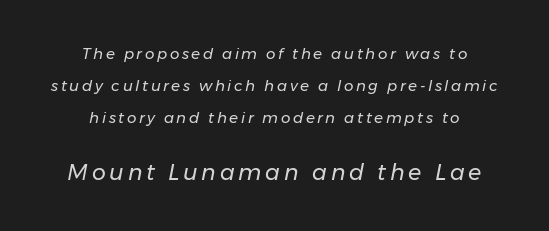
Q: Is the text bold? A: No.
Q: Is the text italic (slanted)? A: Yes, it leans right by about 11 degrees.
Q: Is the text underlined? A: No.
Q: How is the paragraph aligned? A: Centered.
Q: Is the spacing between lines tight, normal or loose? A: Loose.
Q: Which block of text is set in a larger size, the first (top) or the second (bottom)? A: The second (bottom) one.
